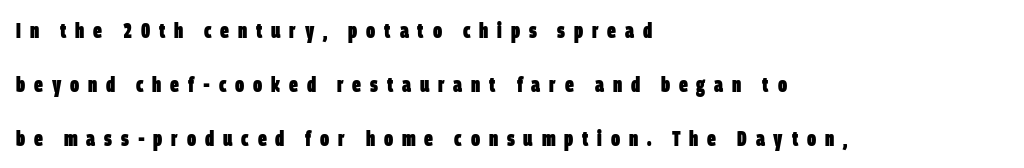
The image shows 22 px bold type; set left-aligned, loose line spacing (2.46x), unusually wide letter spacing (+0.4 em), not underlined.
